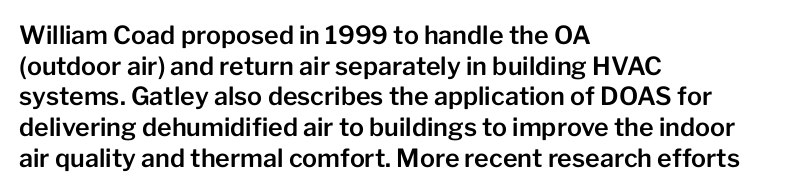
The image shows 25 px text type, upright; set left-aligned, line spacing 1.23x, normal letter spacing, not underlined.
